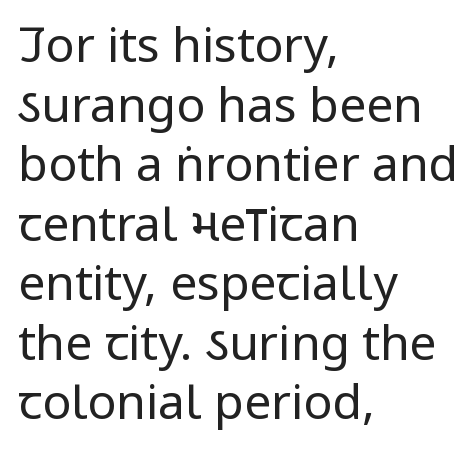
The image shows 48 px regular-weight, condensed sans-serif type, upright; set left-aligned, line spacing 1.24x, normal letter spacing, not underlined; low stroke contrast and a large x-height.
